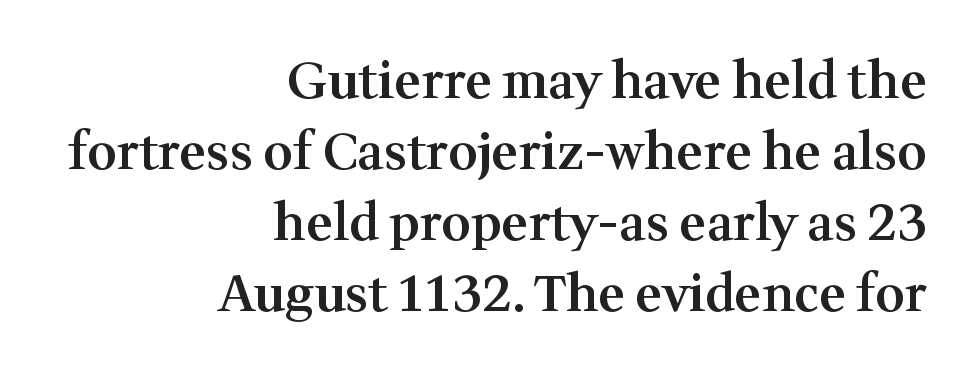
How are the letters spaced? Ordinarily, with no added tracking. Caption: semibold face, moderately heavy strokes. The lines are quadded right. Proportional: the letters do not fall into vertical columns. The specimen omits any rule beneath the text block's lines.
